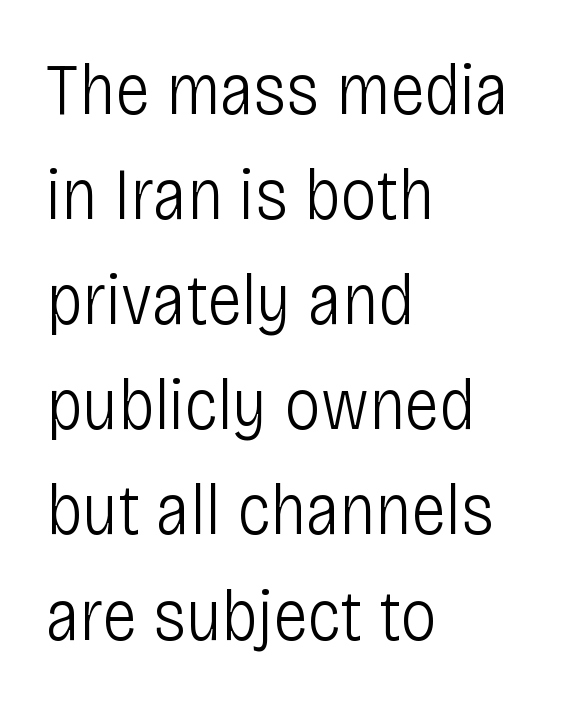
Q: Is the text bold? A: No.
Q: Is the text italic (slanted)? A: No, it is upright.
Q: Is the typeface a serif or a sans-serif typeface? A: Sans-serif.
Q: Is the text underlined? A: No.
Q: How is the paragraph aligned? A: Left-aligned.
Q: Is the spacing between letters normal or unusually wide? A: Normal.
Q: Is the spacing between lines tight, normal or loose? A: Normal.
Q: Width (condensed, normal, or wide)? A: Condensed.
Q: Stroke contrast? A: Low.
Q: x-height? A: Large.
Q: Monospaced? A: No.
